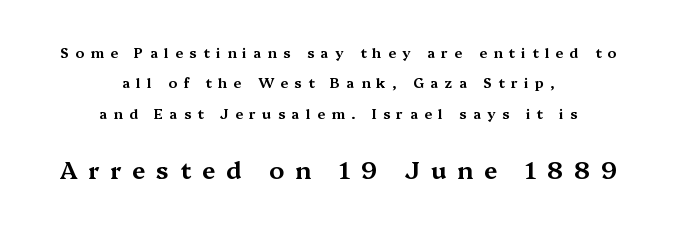
The image shows 24 px text type, upright; set centered, loose line spacing (2.17x), unusually wide letter spacing (+0.45 em), not underlined; the second (bottom) block is 1.71x larger.
